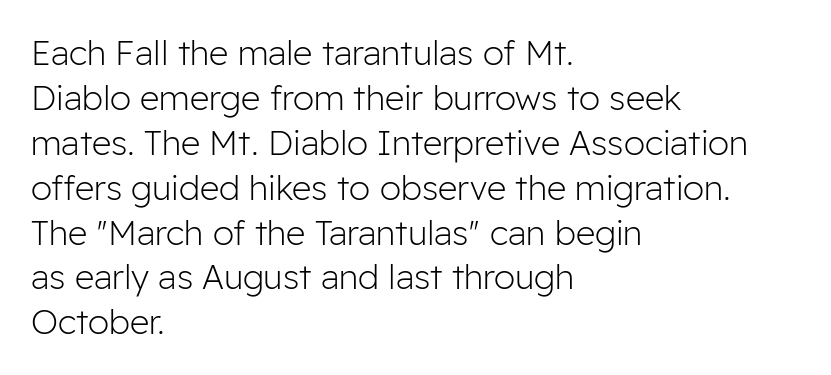
The space beneath each line is pristine and unruled. Note the varied advance widths — an 'i' is clearly narrower than an 'm'. Letter spacing: default. Evenly set lines give the paragraph a standard silhouette. A classic flush-left, rag-right setting is used for this passage. The passage shown is not bold in any degree.
